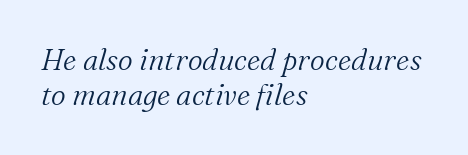
Font category for this specimen: serif. Do the characters align in a grid? No, the font is proportional. The lettering tilts uniformly, giving the passage an italic look. This is not heavy type; no bold has been used.
